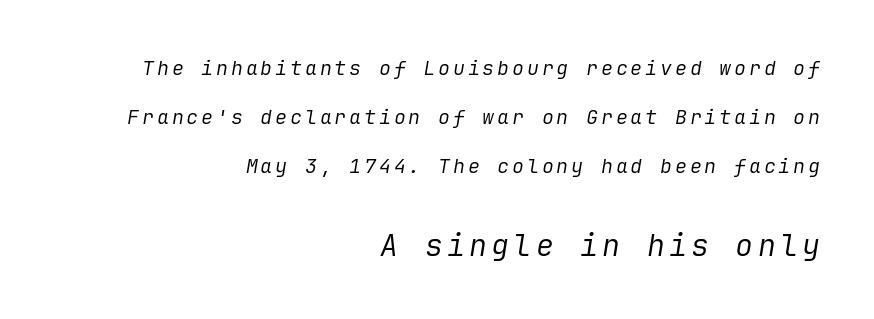
Typeset ragged left — the right edge is the straight one. A quiet, ordinary-to-light weight characterises the typeface. The glyphs look as if they've been sheared to an angle. Nobody drew a line under any word here. Visually, the bottom section dominates because its glyphs are scaled up.
